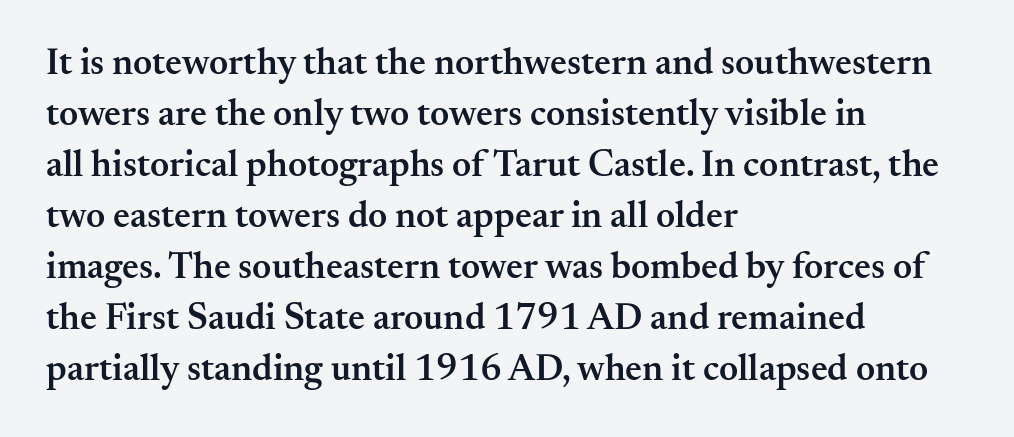
The image shows 37 px semibold serif type, upright; set left-aligned, normal line spacing (1.38x), normal letter spacing, not underlined; medium stroke contrast and a small x-height.
